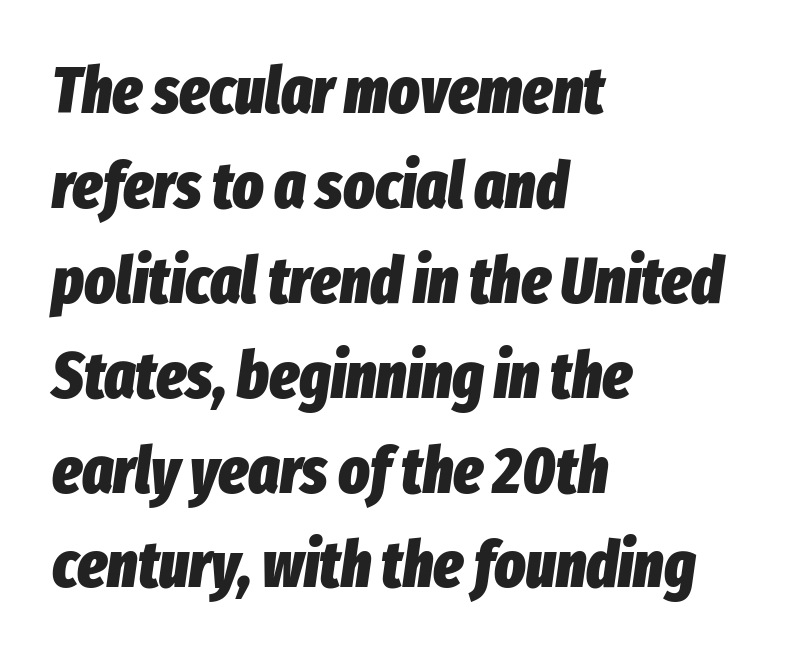
Q: Is the text bold? A: Yes.
Q: Is the text italic (slanted)? A: Yes, it leans right by about 8 degrees.
Q: Is the text underlined? A: No.
Q: How is the paragraph aligned? A: Left-aligned.
Q: Is the spacing between letters normal or unusually wide? A: Normal.
Q: Is the spacing between lines tight, normal or loose? A: Normal.
Q: Width (condensed, normal, or wide)? A: Condensed.
Q: Stroke contrast? A: Low.
Q: x-height? A: Medium.
Q: Monospaced? A: No.
